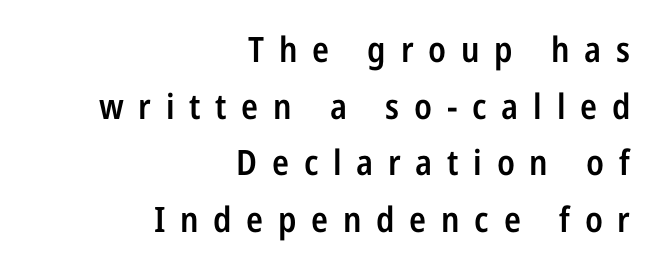
{"serif": "no", "italic": "no", "bold": "semi", "weight": "semibold", "width": "condensed", "stroke_contrast": "low", "x_height": "medium", "monospaced": "no", "underline": "no", "align": "right", "line_spacing": "normal", "line_spacing_ratio": 1.62, "letter_spacing": "wide", "letter_spacing_em": 0.42, "glyph_px": 35}
